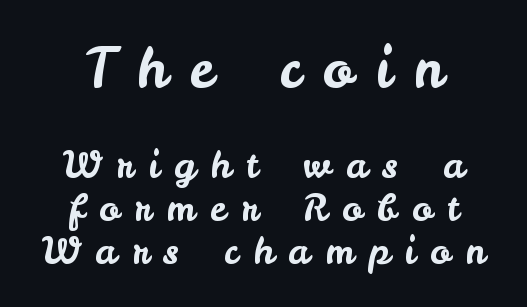
Reading top to bottom, the characters get smaller at the block break. The passage shown has open, widely tracked lettering throughout. The characters display no serif detailing; their extremities are plain. Each letter keeps its own natural width here, so spacing adapts to shape.
